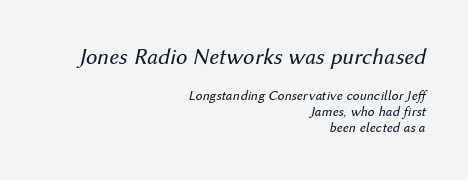
Q: Is the text bold? A: No.
Q: Is the text italic (slanted)? A: Yes, it leans right by about 12 degrees.
Q: Is the text underlined? A: No.
Q: How is the paragraph aligned? A: Right-aligned.
Q: Is the spacing between letters normal or unusually wide? A: Normal.
Q: Is the spacing between lines tight, normal or loose? A: Tight.
Q: Which block of text is set in a larger size, the first (top) or the second (bottom)? A: The first (top) one.
